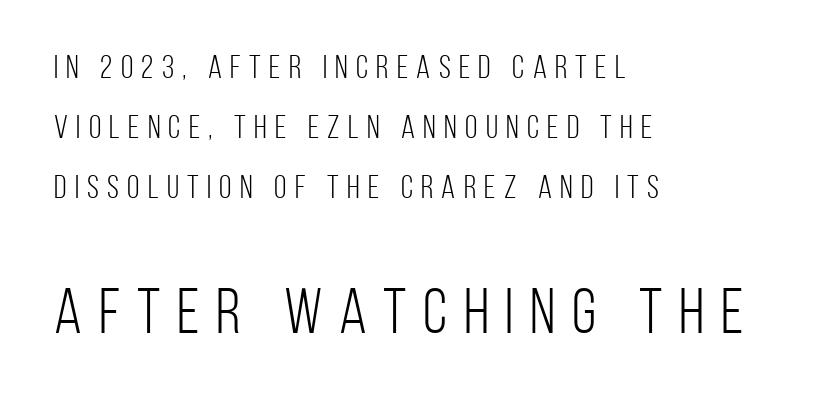
{"serif": "no", "italic": "no", "bold": "no", "weight": "light", "width": "condensed", "stroke_contrast": "low", "x_height": "large", "monospaced": "no", "underline": "no", "align": "left", "line_spacing_ratio": 1.87, "letter_spacing": "wide", "letter_spacing_em": 0.26, "larger_block": "second", "size_ratio": 2.0, "glyph_px": 64}
